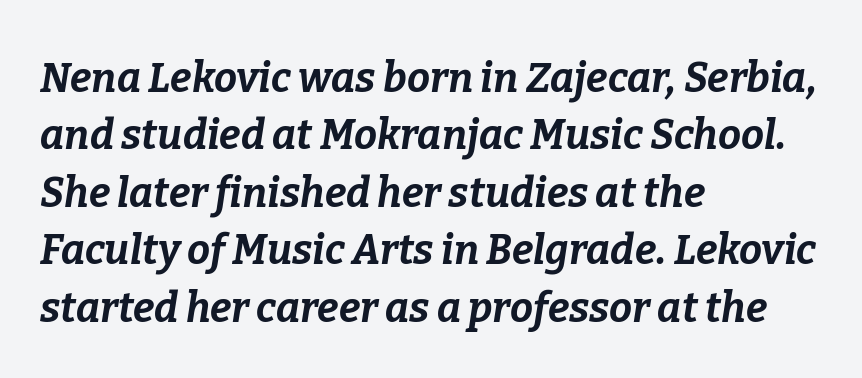
Q: Is the text bold? A: Yes.
Q: Is the text italic (slanted)? A: Yes, it leans right by about 9 degrees.
Q: Is the text underlined? A: No.
Q: How is the paragraph aligned? A: Left-aligned.
Q: Is the spacing between letters normal or unusually wide? A: Normal.
Q: Is the spacing between lines tight, normal or loose? A: Normal.
Q: Width (condensed, normal, or wide)? A: Normal.
Q: Stroke contrast? A: Low.
Q: x-height? A: Medium.
Q: Monospaced? A: No.
